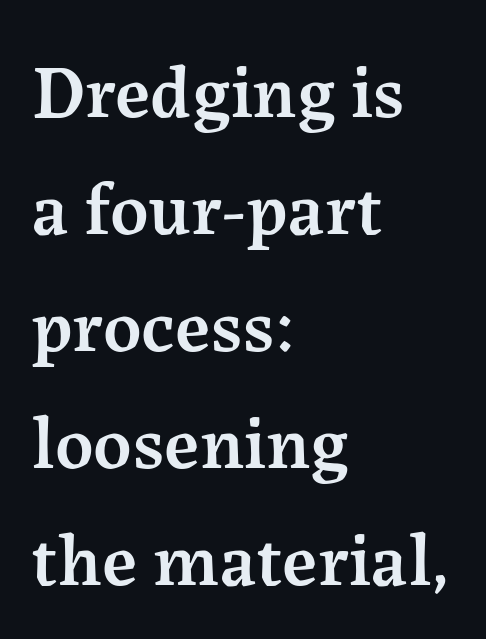
The image shows 75 px semibold serif type, upright; set left-aligned, normal line spacing (1.56x), normal letter spacing, not underlined; medium stroke contrast and a medium x-height.
